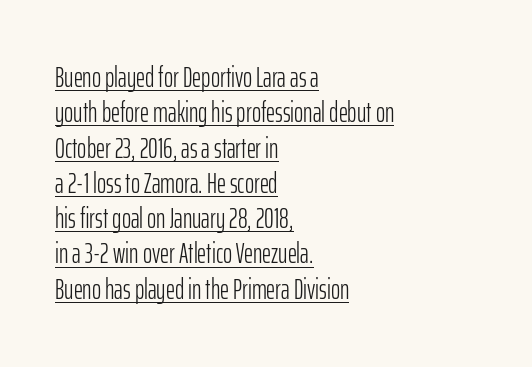
{"serif": "no", "italic": "no", "bold": "no", "weight": "light", "width": "condensed", "stroke_contrast": "low", "x_height": "medium", "monospaced": "no", "underline": "yes", "align": "left", "line_spacing": "normal", "line_spacing_ratio": 1.26, "letter_spacing": "normal", "letter_spacing_em": 0.0, "glyph_px": 28}
